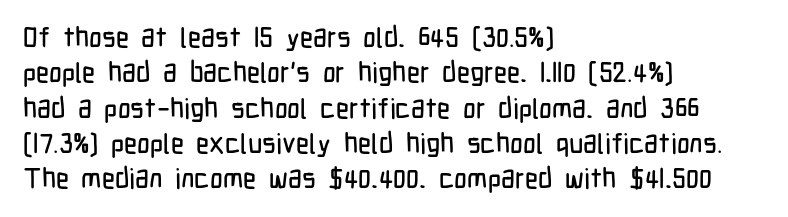
Q: Is the text italic (slanted)? A: No, it is upright.
Q: Is the typeface a serif or a sans-serif typeface? A: Sans-serif.
Q: Is the text underlined? A: No.
Q: How is the paragraph aligned? A: Left-aligned.
Q: Is the spacing between letters normal or unusually wide? A: Normal.
Q: Is the spacing between lines tight, normal or loose? A: Normal.
Q: Width (condensed, normal, or wide)? A: Condensed.
Q: Stroke contrast? A: Low.
Q: x-height? A: Medium.
Q: Monospaced? A: No.
